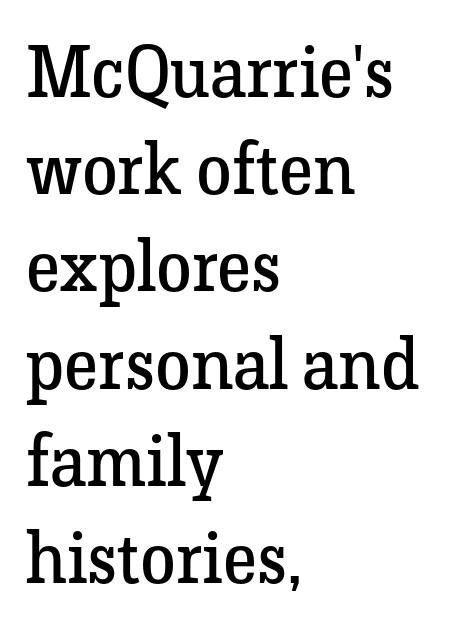
{"serif": "yes", "italic": "no", "bold": "no", "weight": "regular", "width": "normal", "stroke_contrast": "low", "x_height": "medium", "monospaced": "no", "underline": "no", "align": "left", "line_spacing": "normal", "line_spacing_ratio": 1.35, "letter_spacing": "normal", "letter_spacing_em": 0.0, "glyph_px": 72}
